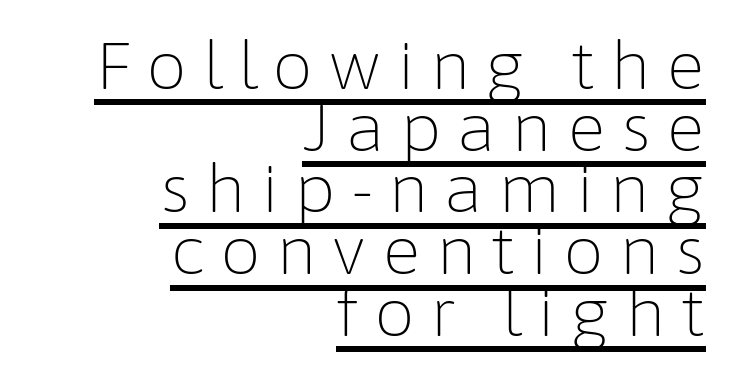
Q: Is the text bold? A: No.
Q: Is the text italic (slanted)? A: No, it is upright.
Q: Is the typeface a serif or a sans-serif typeface? A: Sans-serif.
Q: Is the text underlined? A: Yes.
Q: How is the paragraph aligned? A: Right-aligned.
Q: Is the spacing between letters normal or unusually wide? A: Unusually wide.
Q: Is the spacing between lines tight, normal or loose? A: Tight.
Q: Width (condensed, normal, or wide)? A: Normal.
Q: Stroke contrast? A: Low.
Q: x-height? A: Medium.
Q: Monospaced? A: No.
